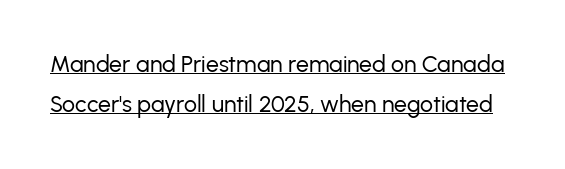
{"italic": "no", "bold": "no", "underline": "yes", "line_spacing_ratio": 1.76, "letter_spacing": "normal", "letter_spacing_em": 0.0, "glyph_px": 23}
